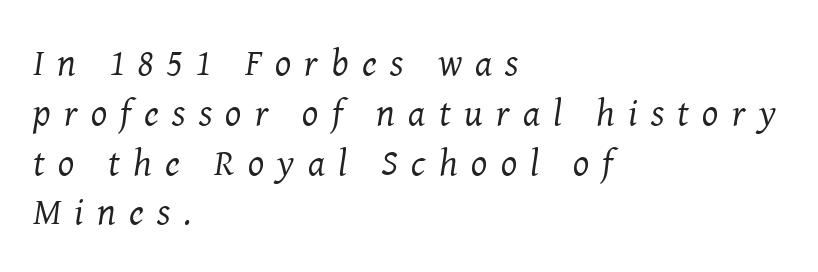
The image shows 38 px regular-weight serif type, italic (leaning right); set left-aligned, normal line spacing (1.31x), unusually wide letter spacing (+0.35 em), not underlined; medium stroke contrast and a medium x-height.
